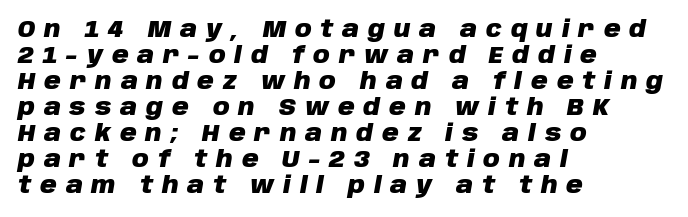
Honestly, the letter spacing is so wide it's the main thing you notice. Casual observation: everything's shoved over to the left. Bare-footed words on every line. The lettering tilts uniformly, giving the passage an italic look. How heavy is the stroke? Heavy — this is a bold.
